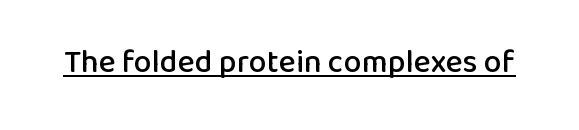
How are the letters spaced? Ordinarily, with no added tracking. Unlike a traditional serif, this face leaves its strokes unadorned. The letters stand upright; this is a roman face. The face used here appears with an underline applied.
